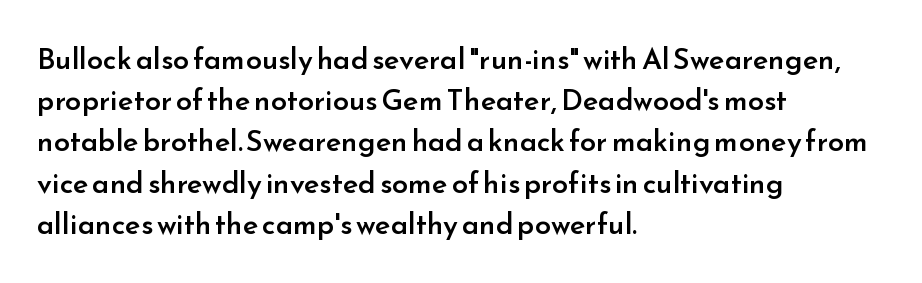
{"serif": "no", "italic": "no", "bold": "semi", "weight": "semibold", "width": "normal", "stroke_contrast": "low", "x_height": "small", "monospaced": "no", "underline": "no", "align": "left", "line_spacing": "normal", "line_spacing_ratio": 1.42, "letter_spacing": "normal", "letter_spacing_em": 0.0, "glyph_px": 29}
